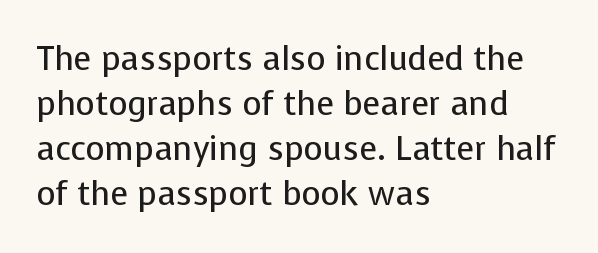
{"serif": "no", "italic": "no", "bold": "no", "weight": "regular", "width": "normal", "stroke_contrast": "low", "x_height": "medium", "monospaced": "no", "underline": "no", "align": "left", "line_spacing": "normal", "line_spacing_ratio": 1.36, "letter_spacing": "normal", "letter_spacing_em": 0.0, "glyph_px": 33}
